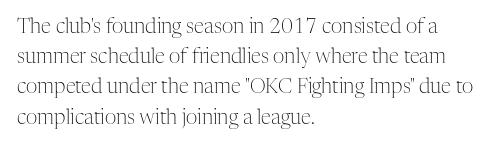
{"italic": "no", "bold": "no", "underline": "no", "align": "left", "line_spacing": "normal", "line_spacing_ratio": 1.51, "letter_spacing": "normal", "letter_spacing_em": 0.0, "glyph_px": 20}
